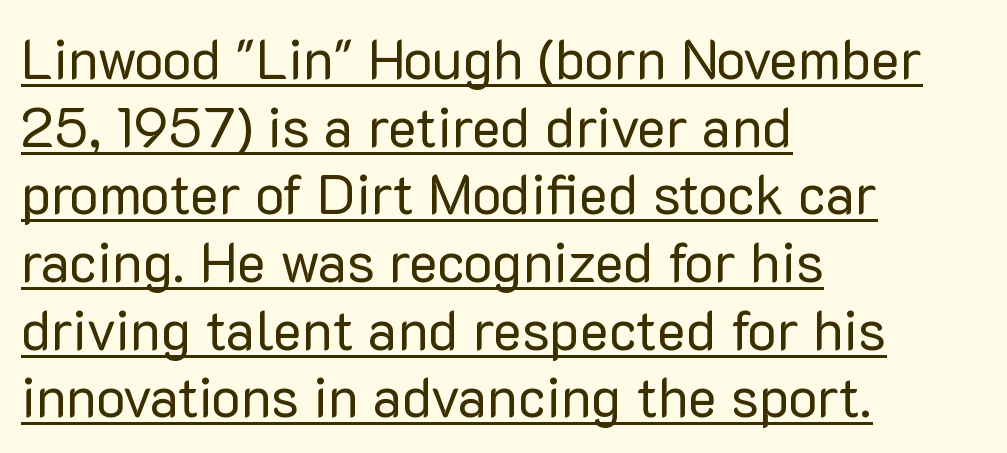
The image shows 55 px regular-weight sans-serif type, upright; set left-aligned, line spacing 1.23x, normal letter spacing, underlined; low stroke contrast and a medium x-height.
